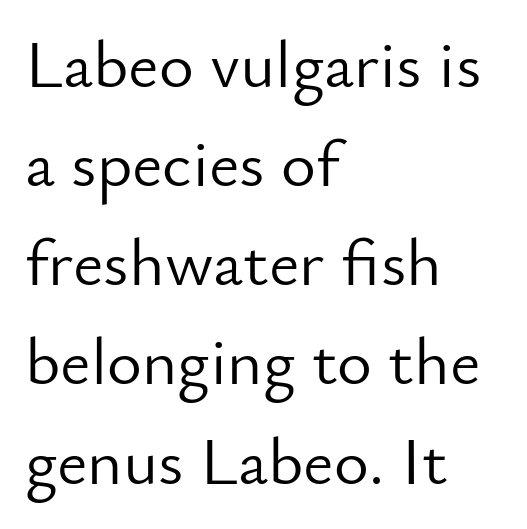
{"serif": "no", "italic": "no", "bold": "no", "weight": "light", "width": "normal", "stroke_contrast": "low", "x_height": "small", "monospaced": "no", "underline": "no", "align": "left", "line_spacing": "normal", "line_spacing_ratio": 1.48, "letter_spacing": "normal", "letter_spacing_em": 0.0, "glyph_px": 67}
